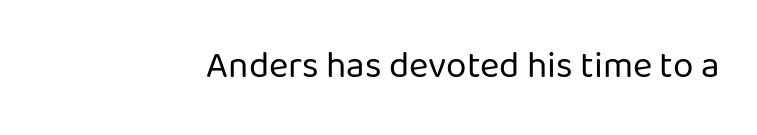
The image shows 37 px regular-weight sans-serif type, upright; set normal letter spacing, not underlined; low stroke contrast and a medium x-height.
